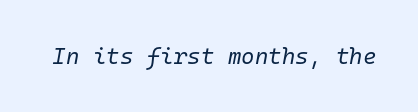
{"italic": "yes", "lean": "right", "slant_degrees": 10, "bold": "no", "underline": "no", "letter_spacing": "normal", "letter_spacing_em": 0.0, "glyph_px": 23}
